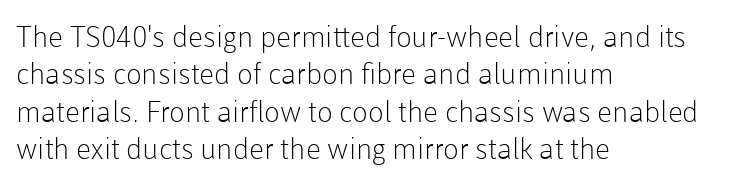
The type is set solid horizontally, with unmodified tracking. Check where the strokes stop: nothing finishes them off — pure sans. Looks like regular typesetting: each glyph gets only the width it needs. The area under the type is left untouched.
